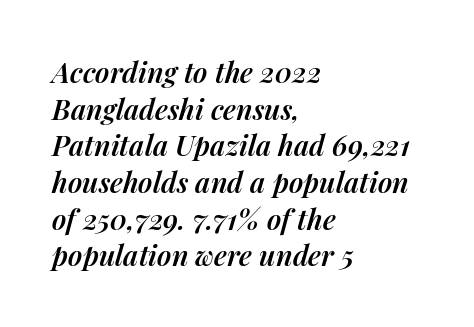
{"italic": "yes", "lean": "right", "slant_degrees": 14, "bold": "semi", "weight": "semibold", "width": "normal", "stroke_contrast": "medium", "x_height": "medium", "monospaced": "no", "underline": "no", "align": "left", "line_spacing": "normal", "line_spacing_ratio": 1.31, "letter_spacing": "normal", "letter_spacing_em": 0.0, "glyph_px": 28}
